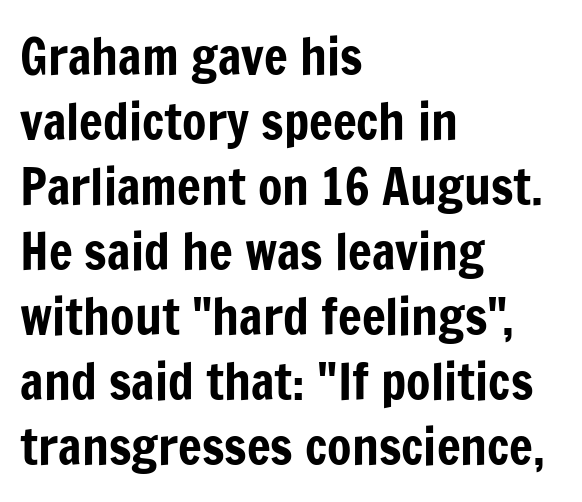
{"serif": "no", "italic": "no", "width": "condensed", "stroke_contrast": "low", "x_height": "medium", "monospaced": "no", "underline": "no", "align": "left", "line_spacing": "normal", "line_spacing_ratio": 1.3, "letter_spacing": "normal", "letter_spacing_em": 0.0, "glyph_px": 50}
